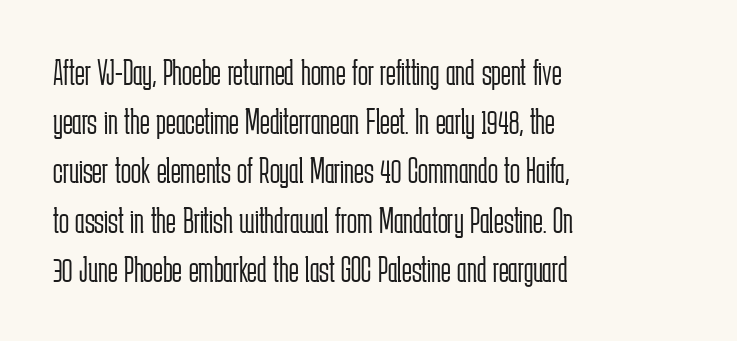
Q: Is the text bold? A: No.
Q: Is the text italic (slanted)? A: No, it is upright.
Q: Is the typeface a serif or a sans-serif typeface? A: Sans-serif.
Q: Is the text underlined? A: No.
Q: How is the paragraph aligned? A: Left-aligned.
Q: Is the spacing between letters normal or unusually wide? A: Normal.
Q: Is the spacing between lines tight, normal or loose? A: Normal.
Q: Width (condensed, normal, or wide)? A: Condensed.
Q: Stroke contrast? A: Low.
Q: x-height? A: Medium.
Q: Monospaced? A: No.
